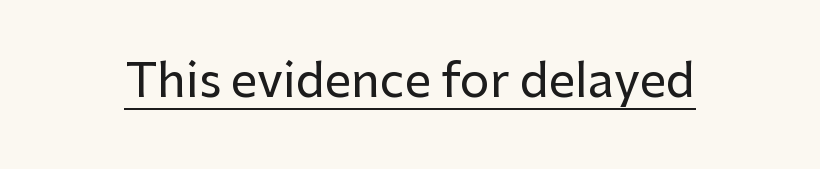
{"serif": "no", "italic": "no", "width": "normal", "stroke_contrast": "low", "x_height": "medium", "monospaced": "no", "underline": "yes", "letter_spacing": "normal", "letter_spacing_em": 0.0, "glyph_px": 47}
